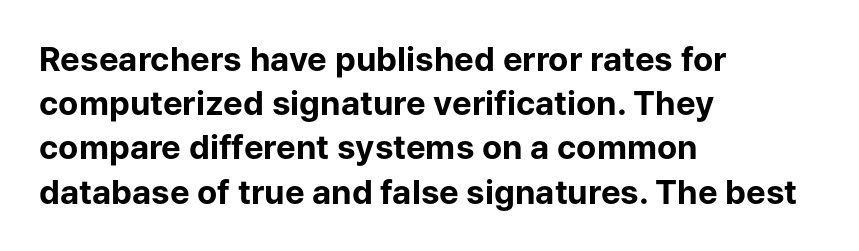
The image shows 33 px bold sans-serif type, upright; set left-aligned, normal line spacing (1.34x), normal letter spacing, not underlined; low stroke contrast and a medium x-height.
